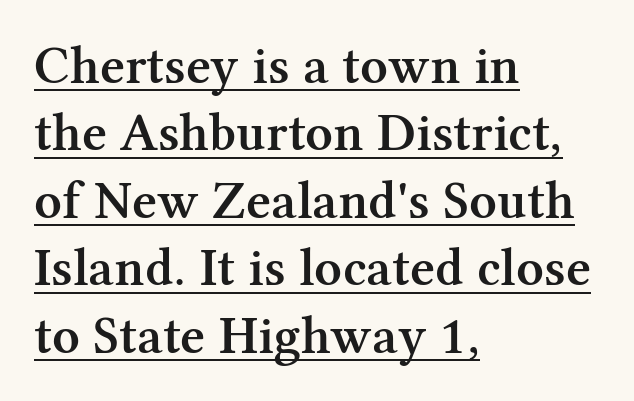
{"serif": "yes", "italic": "no", "bold": "semi", "weight": "semibold", "width": "normal", "stroke_contrast": "medium", "x_height": "medium", "monospaced": "no", "underline": "yes", "align": "left", "line_spacing": "normal", "line_spacing_ratio": 1.25, "letter_spacing": "normal", "letter_spacing_em": 0.0, "glyph_px": 54}
